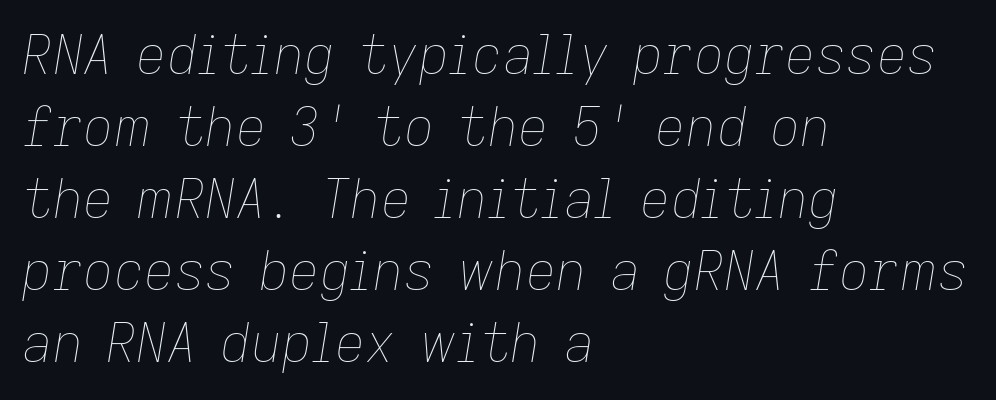
There is no visible air inserted between adjacent glyphs. Plain, unruled lines of type. The whole block is typeset with a tilt. Casual observation: everything's shoved over to the left. The line-height multiplier appears to be the usual default.
